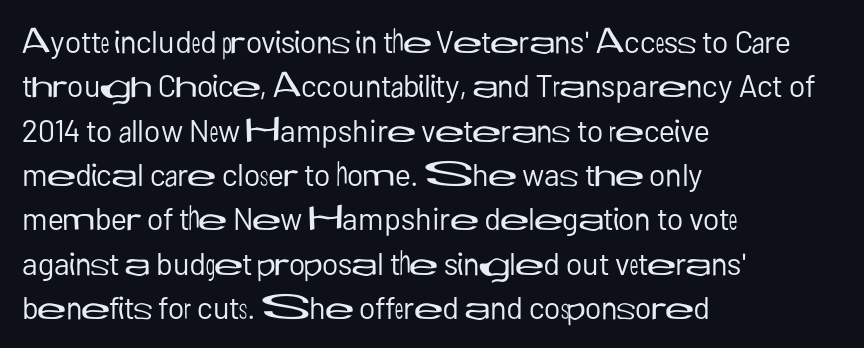
Q: Is the text bold? A: No.
Q: Is the text italic (slanted)? A: No, it is upright.
Q: Is the typeface a serif or a sans-serif typeface? A: Sans-serif.
Q: Is the text underlined? A: No.
Q: How is the paragraph aligned? A: Left-aligned.
Q: Is the spacing between letters normal or unusually wide? A: Normal.
Q: Is the spacing between lines tight, normal or loose? A: Normal.
Q: Width (condensed, normal, or wide)? A: Normal.
Q: Stroke contrast? A: Low.
Q: x-height? A: Medium.
Q: Monospaced? A: No.
